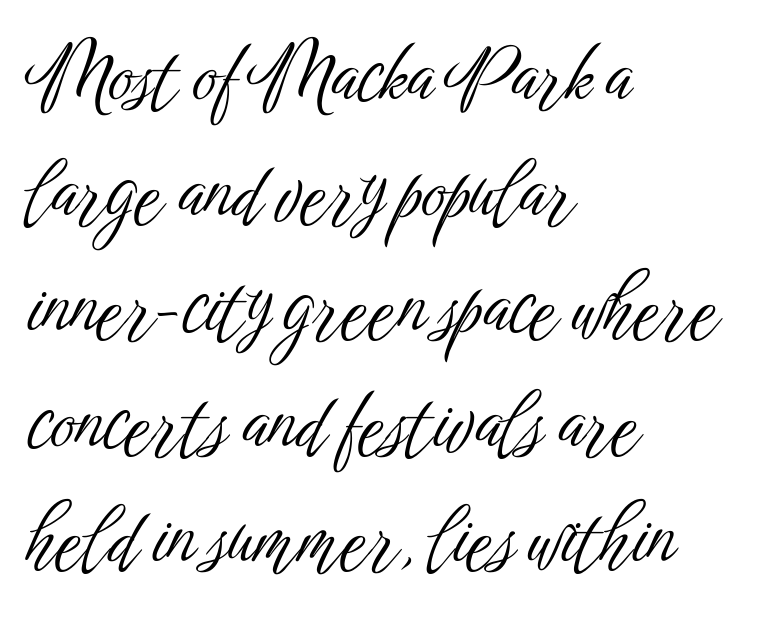
Line spacing here is normal. Character widths vary here, with narrow letters taking less room than wide ones. Stroke terminals: plain, sans-serif. Every row of glyphs begins at an identical x-position on the left. Inter-character spacing is left at the font's built-in metrics.
